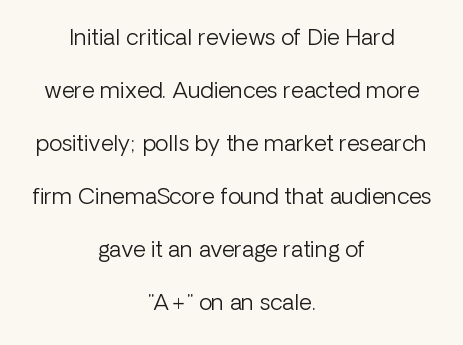
Q: Is the text bold? A: No.
Q: Is the text italic (slanted)? A: No, it is upright.
Q: Is the text underlined? A: No.
Q: How is the paragraph aligned? A: Centered.
Q: Is the spacing between letters normal or unusually wide? A: Normal.
Q: Is the spacing between lines tight, normal or loose? A: Loose.
